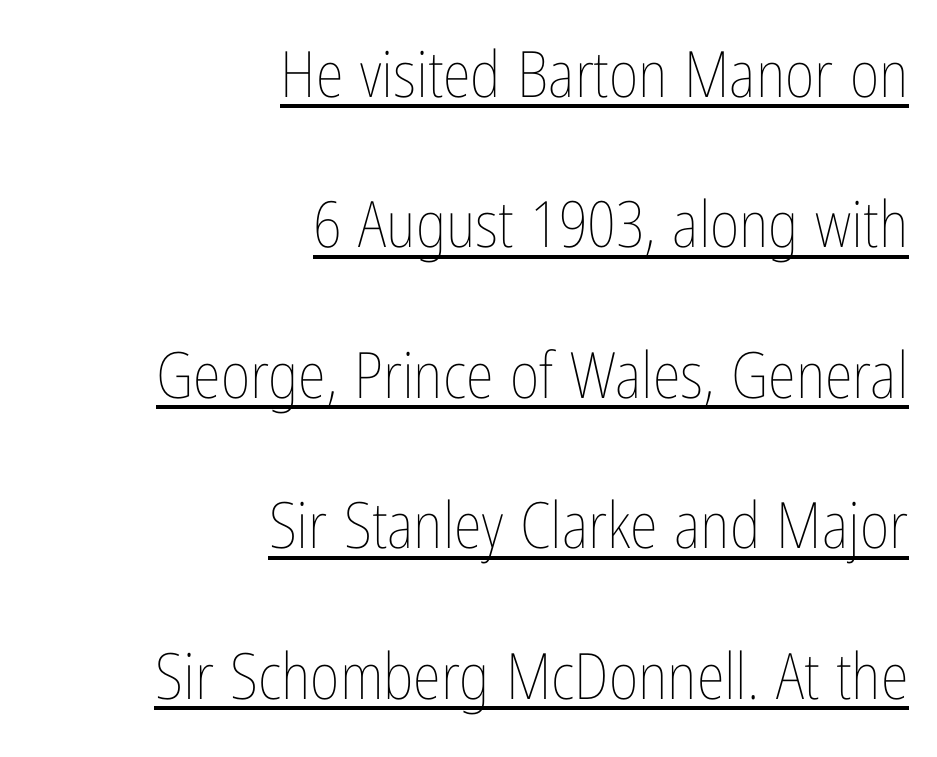
Q: Is the text bold? A: No.
Q: Is the text italic (slanted)? A: No, it is upright.
Q: Is the text underlined? A: Yes.
Q: How is the paragraph aligned? A: Right-aligned.
Q: Is the spacing between letters normal or unusually wide? A: Normal.
Q: Is the spacing between lines tight, normal or loose? A: Loose.
Q: Width (condensed, normal, or wide)? A: Condensed.
Q: Stroke contrast? A: Low.
Q: x-height? A: Medium.
Q: Monospaced? A: No.
